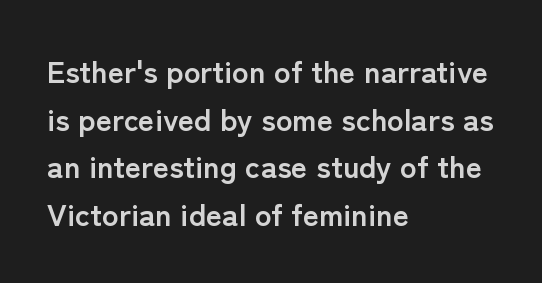
Q: Is the text bold? A: Yes.
Q: Is the text italic (slanted)? A: No, it is upright.
Q: Is the typeface a serif or a sans-serif typeface? A: Sans-serif.
Q: Is the text underlined? A: No.
Q: How is the paragraph aligned? A: Left-aligned.
Q: Is the spacing between letters normal or unusually wide? A: Normal.
Q: Is the spacing between lines tight, normal or loose? A: Normal.
Q: Width (condensed, normal, or wide)? A: Normal.
Q: Stroke contrast? A: Low.
Q: x-height? A: Medium.
Q: Monospaced? A: No.
